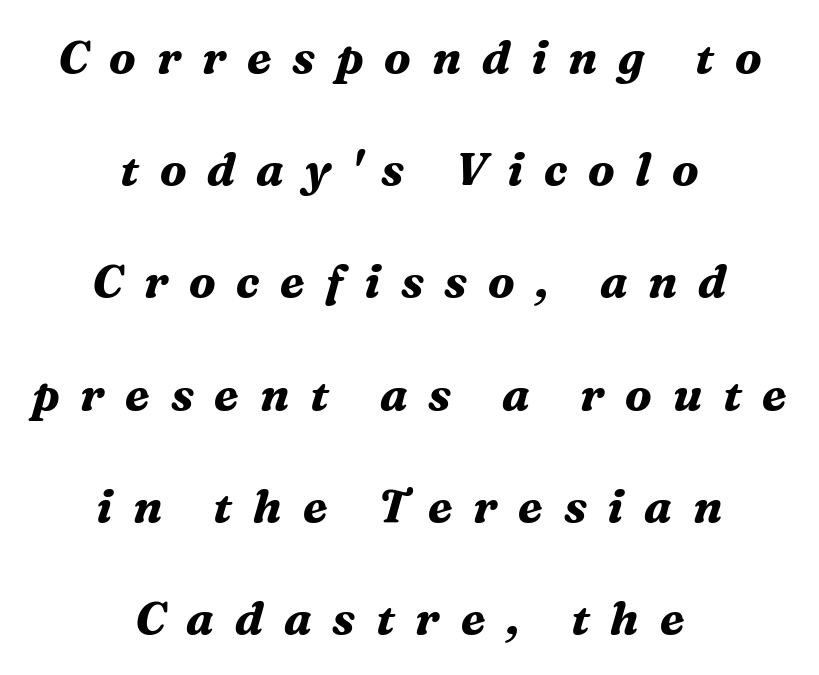
Note: serifs present on the glyphs. Stroke thickness is high; the sample reads as a true bold. Does the leading feel generous? Absolutely, it's lavish. Type without underlining. Which margin do the lines hug? Neither — every line sits in the middle.
